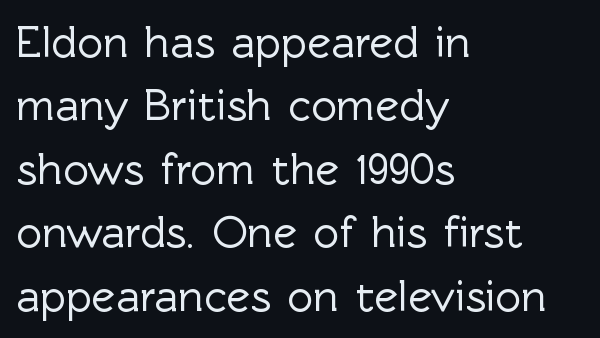
Q: Is the text italic (slanted)? A: No, it is upright.
Q: Is the typeface a serif or a sans-serif typeface? A: Sans-serif.
Q: Is the text underlined? A: No.
Q: How is the paragraph aligned? A: Left-aligned.
Q: Is the spacing between letters normal or unusually wide? A: Normal.
Q: Is the spacing between lines tight, normal or loose? A: Normal.
Q: Width (condensed, normal, or wide)? A: Normal.
Q: x-height? A: Medium.
Q: Monospaced? A: No.
